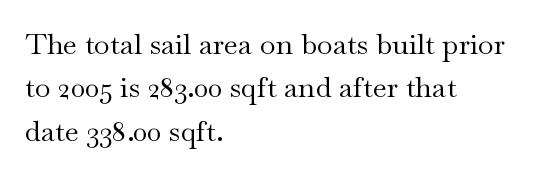
The image shows 29 px regular-weight, wide serif type, upright; set left-aligned, normal line spacing (1.5x), normal letter spacing, not underlined; medium stroke contrast and a small x-height.
